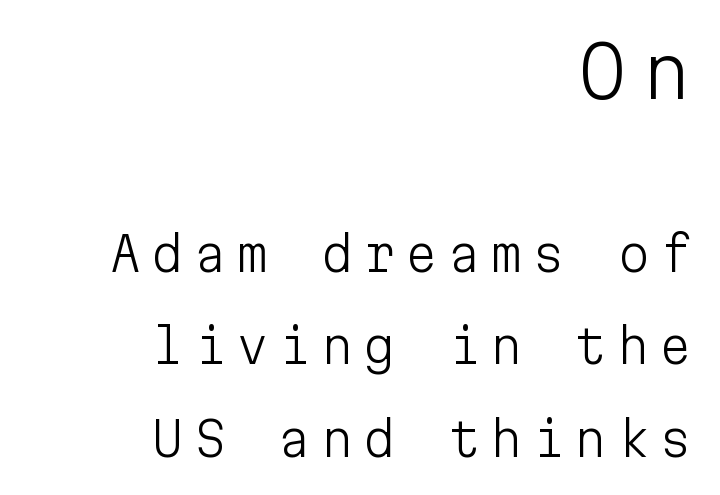
Each new line begins a long way beneath the previous one. Underline: absent. A student would call this right alignment; a typographer would say flush right, rag left. Are there feet on the stems? There aren't — it's a sans. In terms of letterspacing, this is a distinctly airy, spread setting.
